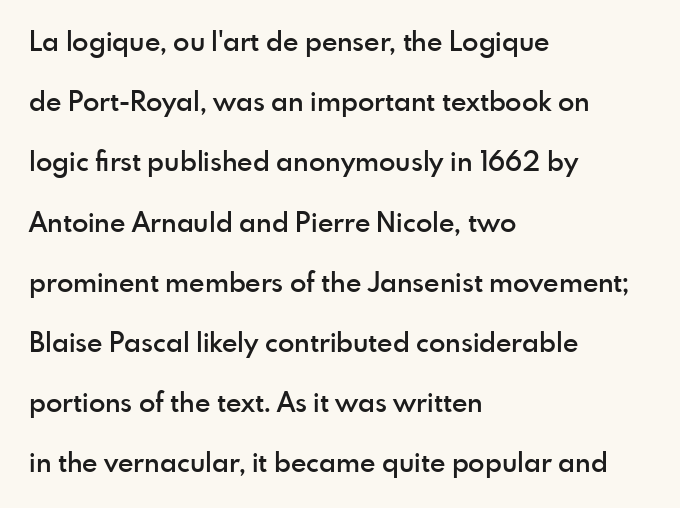
Q: Is the text bold? A: Semi-bold.
Q: Is the text italic (slanted)? A: No, it is upright.
Q: Is the text underlined? A: No.
Q: How is the paragraph aligned? A: Left-aligned.
Q: Is the spacing between letters normal or unusually wide? A: Normal.
Q: Is the spacing between lines tight, normal or loose? A: Loose.
